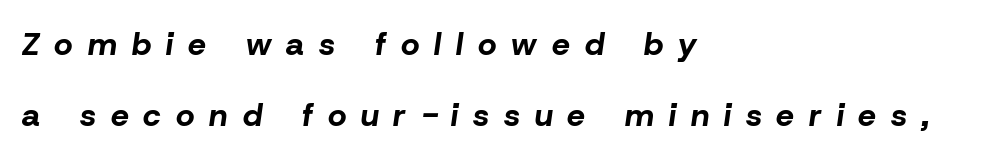
The image shows 32 px bold type, italic (leaning right); set left-aligned, loose line spacing (2.23x), unusually wide letter spacing (+0.47 em), not underlined; low stroke contrast and a medium x-height.
